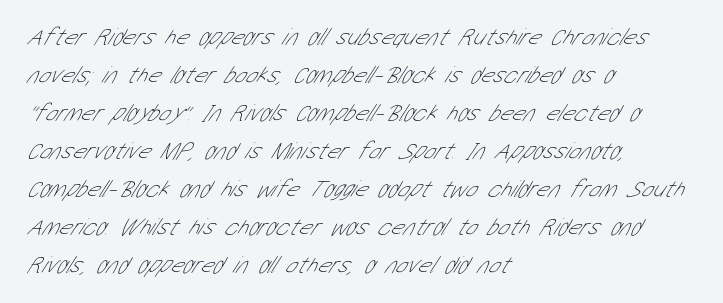
{"bold": "no", "underline": "no", "align": "left", "line_spacing": "normal", "line_spacing_ratio": 1.58, "letter_spacing": "normal", "letter_spacing_em": 0.0, "glyph_px": 24}
